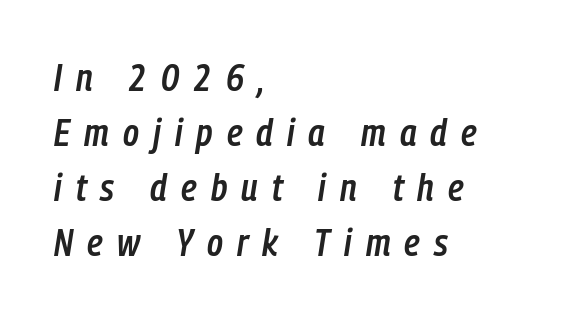
Q: Is the text bold? A: Semi-bold.
Q: Is the text italic (slanted)? A: Yes, it leans right by about 9 degrees.
Q: Is the text underlined? A: No.
Q: How is the paragraph aligned? A: Left-aligned.
Q: Is the spacing between letters normal or unusually wide? A: Unusually wide.
Q: Is the spacing between lines tight, normal or loose? A: Normal.
Q: Width (condensed, normal, or wide)? A: Condensed.
Q: Stroke contrast? A: Low.
Q: x-height? A: Medium.
Q: Monospaced? A: No.
